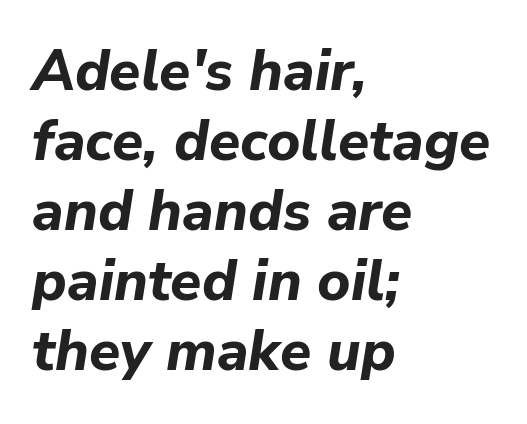
Q: Is the text bold? A: Yes.
Q: Is the text italic (slanted)? A: Yes, it leans right by about 9 degrees.
Q: Is the text underlined? A: No.
Q: How is the paragraph aligned? A: Left-aligned.
Q: Is the spacing between letters normal or unusually wide? A: Normal.
Q: Width (condensed, normal, or wide)? A: Normal.
Q: Stroke contrast? A: Low.
Q: x-height? A: Medium.
Q: Monospaced? A: No.
